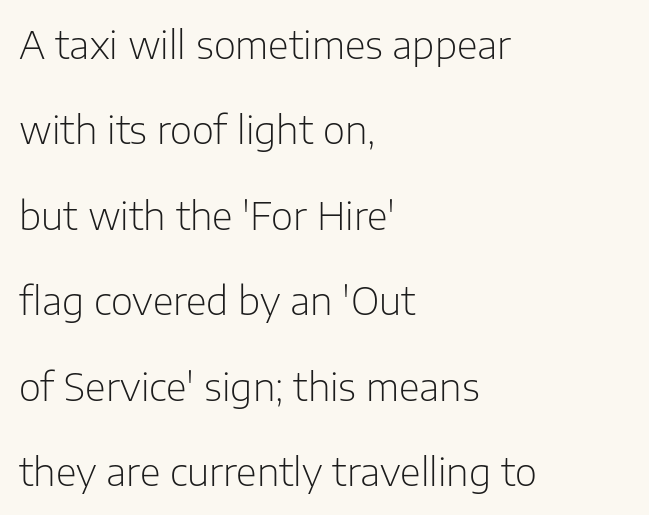
Q: Is the text bold? A: No.
Q: Is the text italic (slanted)? A: No, it is upright.
Q: Is the typeface a serif or a sans-serif typeface? A: Sans-serif.
Q: Is the text underlined? A: No.
Q: How is the paragraph aligned? A: Left-aligned.
Q: Is the spacing between letters normal or unusually wide? A: Normal.
Q: Is the spacing between lines tight, normal or loose? A: Loose.
Q: Width (condensed, normal, or wide)? A: Normal.
Q: Stroke contrast? A: Low.
Q: x-height? A: Medium.
Q: Monospaced? A: No.
